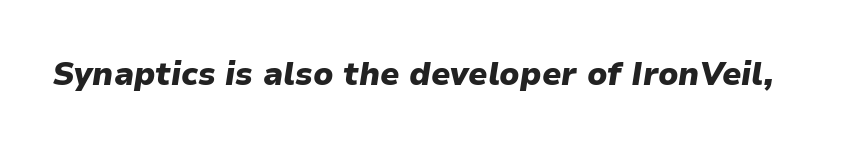
Q: Is the text bold? A: Yes.
Q: Is the text italic (slanted)? A: Yes, it leans right by about 9 degrees.
Q: Is the text underlined? A: No.
Q: Is the spacing between letters normal or unusually wide? A: Normal.
Q: Width (condensed, normal, or wide)? A: Normal.
Q: Stroke contrast? A: Low.
Q: x-height? A: Medium.
Q: Monospaced? A: No.
